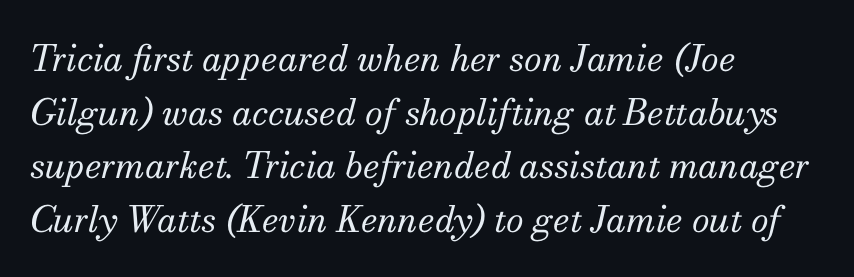
Q: Is the text bold? A: No.
Q: Is the text italic (slanted)? A: Yes, it leans right by about 13 degrees.
Q: Is the typeface a serif or a sans-serif typeface? A: Serif.
Q: Is the text underlined? A: No.
Q: How is the paragraph aligned? A: Left-aligned.
Q: Is the spacing between letters normal or unusually wide? A: Normal.
Q: Is the spacing between lines tight, normal or loose? A: Normal.
Q: Width (condensed, normal, or wide)? A: Normal.
Q: Stroke contrast? A: Medium.
Q: x-height? A: Small.
Q: Monospaced? A: No.
